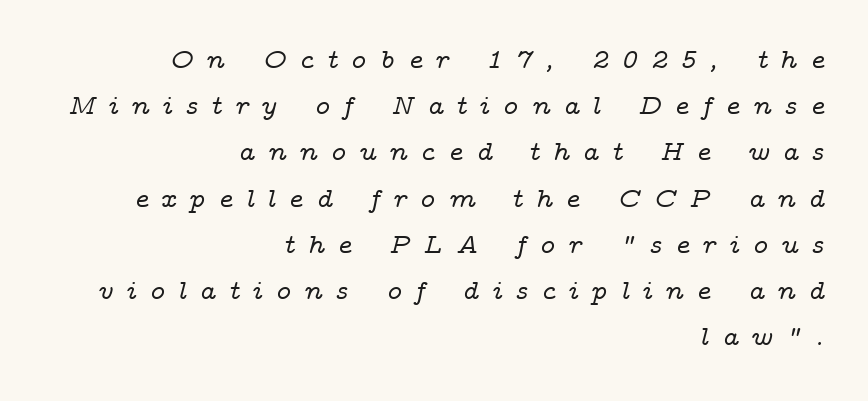
The text carries the slant typical of an italic or oblique font. Between one letter and the next there's a generous, obvious gap. Descenders hang freely into open space. The ragged edge is on the left, which tells us the setting is flush right. Character widths vary here, with narrow letters taking less room than wide ones.
